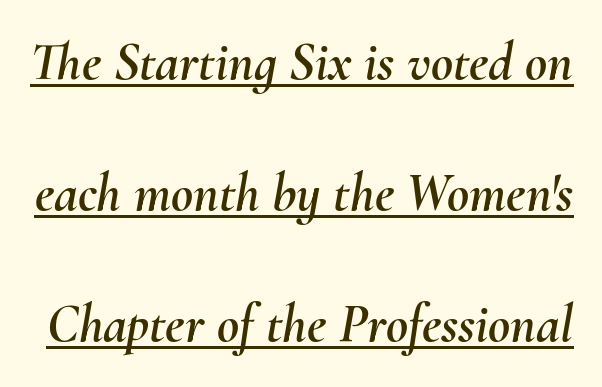
{"italic": "yes", "lean": "right", "slant_degrees": 10, "width": "normal", "stroke_contrast": "medium", "x_height": "small", "monospaced": "no", "underline": "yes", "line_spacing": "loose", "line_spacing_ratio": 2.43, "letter_spacing": "normal", "letter_spacing_em": 0.0, "glyph_px": 54}
